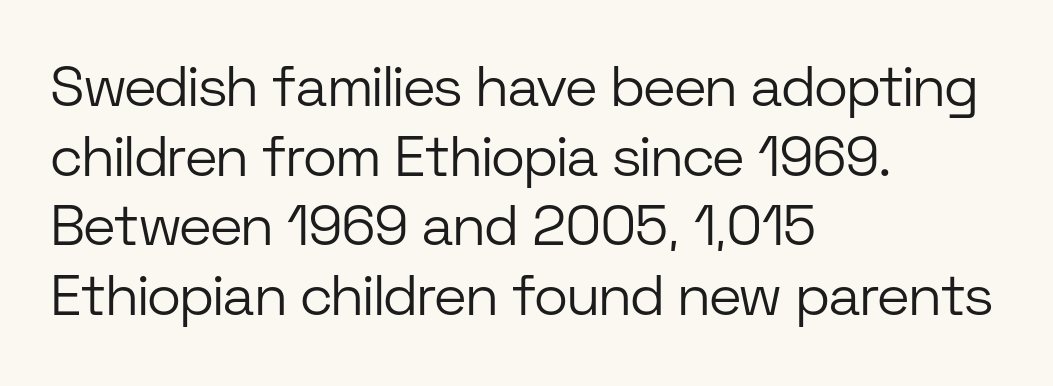
Q: Is the text bold? A: No.
Q: Is the text italic (slanted)? A: No, it is upright.
Q: Is the typeface a serif or a sans-serif typeface? A: Sans-serif.
Q: Is the text underlined? A: No.
Q: How is the paragraph aligned? A: Left-aligned.
Q: Is the spacing between letters normal or unusually wide? A: Normal.
Q: Width (condensed, normal, or wide)? A: Normal.
Q: Stroke contrast? A: Low.
Q: x-height? A: Medium.
Q: Monospaced? A: No.
